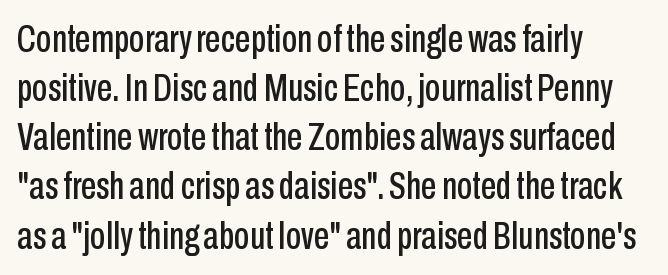
Q: Is the text italic (slanted)? A: No, it is upright.
Q: Is the typeface a serif or a sans-serif typeface? A: Sans-serif.
Q: Is the text underlined? A: No.
Q: How is the paragraph aligned? A: Left-aligned.
Q: Is the spacing between letters normal or unusually wide? A: Normal.
Q: Is the spacing between lines tight, normal or loose? A: Normal.
Q: Width (condensed, normal, or wide)? A: Condensed.
Q: Stroke contrast? A: Low.
Q: x-height? A: Medium.
Q: Monospaced? A: No.
